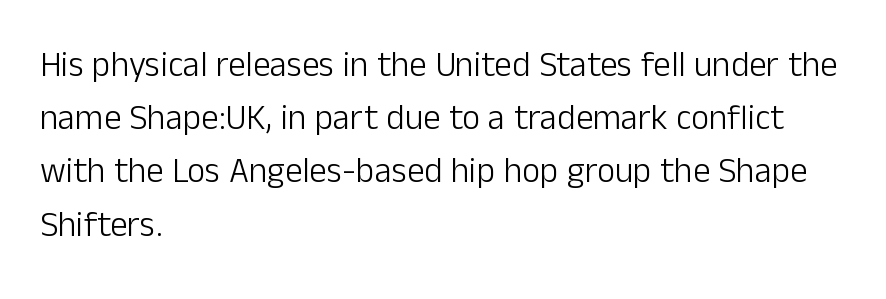
The baseline area is clear. Students, observe: this is what conventionally led text looks like. The rag falls on the right side of this text block. Note the varied advance widths — an 'i' is clearly narrower than an 'm'. The letters stand straight up with perfectly vertical stems.
